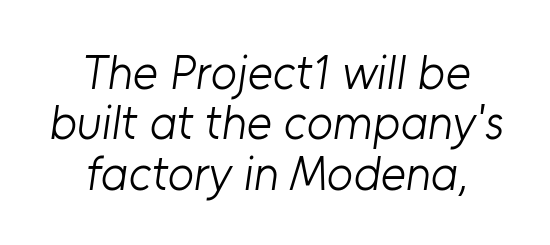
Q: Is the text bold? A: No.
Q: Is the typeface a serif or a sans-serif typeface? A: Sans-serif.
Q: Is the text underlined? A: No.
Q: How is the paragraph aligned? A: Centered.
Q: Is the spacing between letters normal or unusually wide? A: Normal.
Q: Is the spacing between lines tight, normal or loose? A: Tight.
Q: Width (condensed, normal, or wide)? A: Normal.
Q: Stroke contrast? A: Low.
Q: x-height? A: Medium.
Q: Monospaced? A: No.
